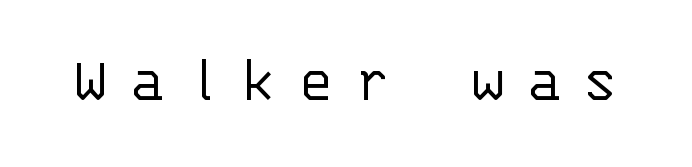
Q: Is the text bold? A: No.
Q: Is the text italic (slanted)? A: No, it is upright.
Q: Is the typeface a serif or a sans-serif typeface? A: Sans-serif.
Q: Is the text underlined? A: No.
Q: Is the spacing between letters normal or unusually wide? A: Unusually wide.
Q: Width (condensed, normal, or wide)? A: Normal.
Q: Stroke contrast? A: Low.
Q: x-height? A: Large.
Q: Monospaced? A: Yes.
